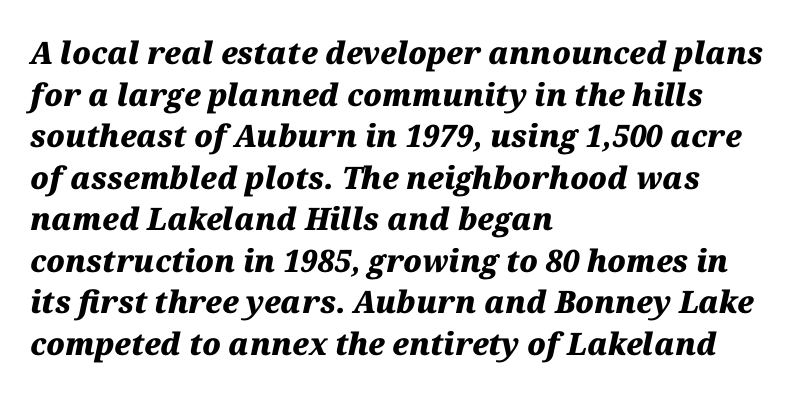
{"italic": "yes", "lean": "right", "slant_degrees": 12, "bold": "yes", "weight": "heavy", "width": "normal", "stroke_contrast": "medium", "x_height": "medium", "monospaced": "no", "underline": "no", "align": "left", "line_spacing": "normal", "line_spacing_ratio": 1.34, "letter_spacing": "normal", "letter_spacing_em": 0.0, "glyph_px": 31}
